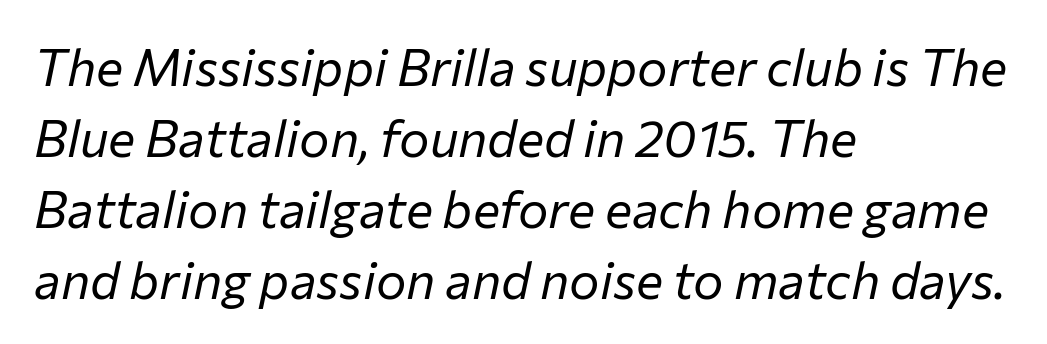
Do the characters align in a grid? No, the font is proportional. Is this a heavy cut? Hardly; it is regular or lighter. A typesetter would call this leading conventional body-copy spacing. Short note: letters normally spaced.
